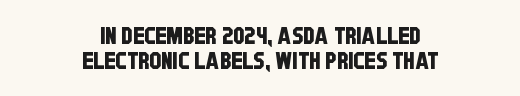
Q: Is the text underlined? A: No.
Q: How is the paragraph aligned? A: Centered.
Q: Is the spacing between letters normal or unusually wide? A: Normal.
Q: Is the spacing between lines tight, normal or loose? A: Tight.
